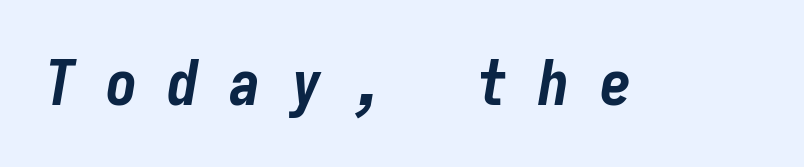
The image shows 63 px bold, condensed type, italic (leaning right), monospaced; set unusually wide letter spacing (+0.48 em), not underlined; low stroke contrast and a medium x-height.
